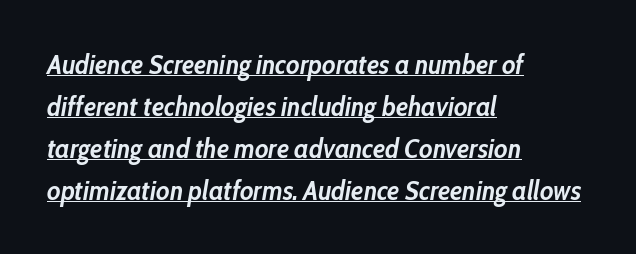
The image shows 27 px bold type, italic (leaning right); set left-aligned, normal line spacing (1.55x), normal letter spacing, underlined.
